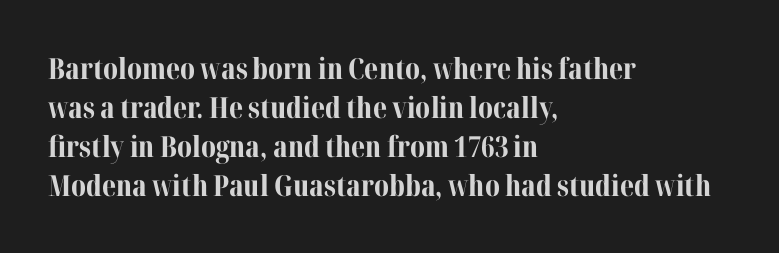
The paragraph shown leans on its left margin. Stroke thickness is high; the sample reads as a true bold. The letters advance in unequal steps, a hallmark of proportional type. Do the letters lean? They stand straight. Short note: letters normally spaced. The block of text has a typical density, with ordinary space between rows.
